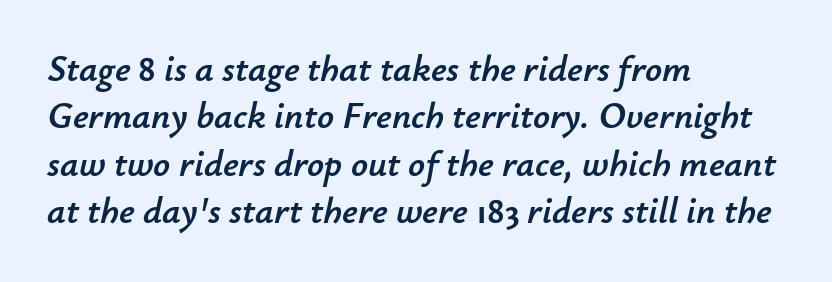
{"italic": "yes", "lean": "right", "slant_degrees": 12, "width": "normal", "stroke_contrast": "low", "x_height": "small", "monospaced": "no", "underline": "no", "align": "left", "line_spacing": "normal", "line_spacing_ratio": 1.28, "letter_spacing": "normal", "letter_spacing_em": 0.0, "glyph_px": 37}
